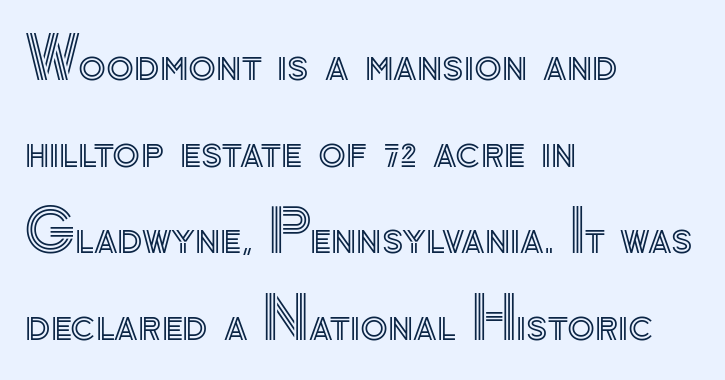
{"italic": "no", "width": "normal", "x_height": "small", "monospaced": "no", "underline": "no", "align": "left", "line_spacing": "normal", "line_spacing_ratio": 1.52, "letter_spacing": "normal", "letter_spacing_em": 0.0, "glyph_px": 57}
